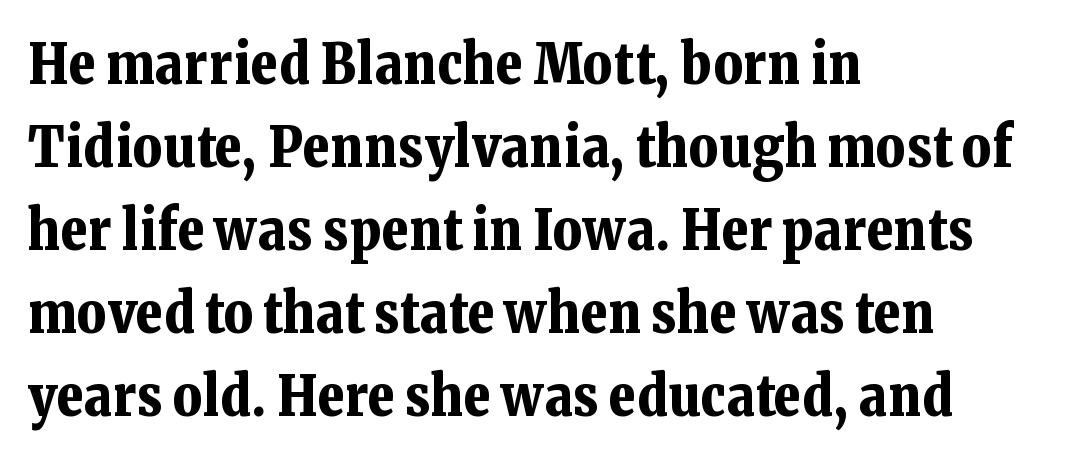
{"serif": "yes", "italic": "no", "bold": "yes", "weight": "bold", "width": "normal", "stroke_contrast": "low", "x_height": "medium", "monospaced": "no", "underline": "no", "align": "left", "line_spacing": "normal", "line_spacing_ratio": 1.48, "letter_spacing": "normal", "letter_spacing_em": 0.0, "glyph_px": 56}
